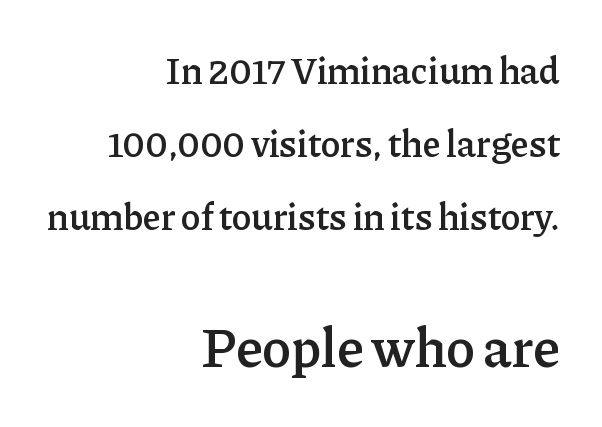
The image shows 55 px semibold serif type, upright; set right-aligned, loose line spacing (1.97x), normal letter spacing, not underlined; the second (bottom) block is 1.49x larger; low stroke contrast and a medium x-height.
